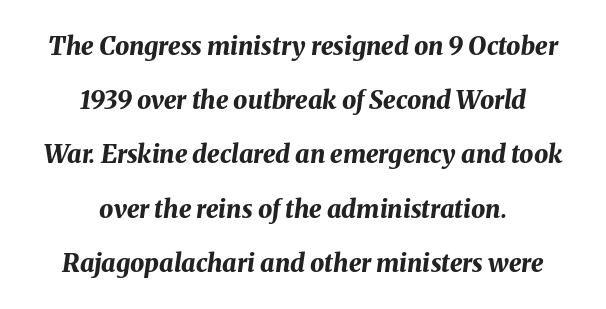
{"italic": "yes", "lean": "right", "slant_degrees": 8, "bold": "yes", "underline": "no", "align": "center", "line_spacing": "loose", "line_spacing_ratio": 2.17, "letter_spacing": "normal", "letter_spacing_em": 0.0, "glyph_px": 25}
